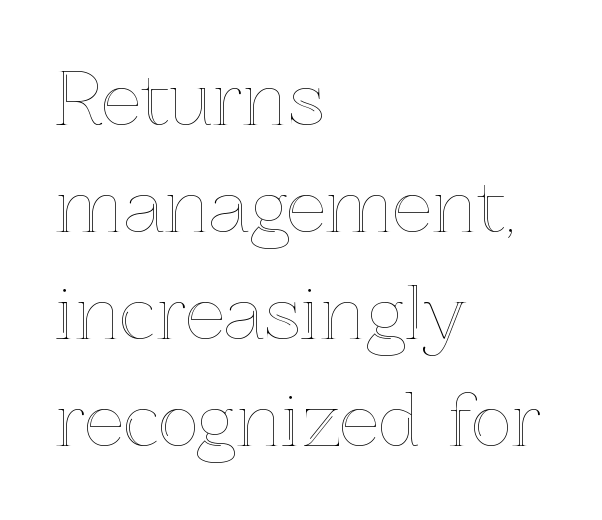
{"italic": "no", "width": "normal", "x_height": "medium", "monospaced": "no", "underline": "no", "align": "left", "line_spacing": "normal", "line_spacing_ratio": 1.53, "letter_spacing": "normal", "letter_spacing_em": 0.0, "glyph_px": 70}
